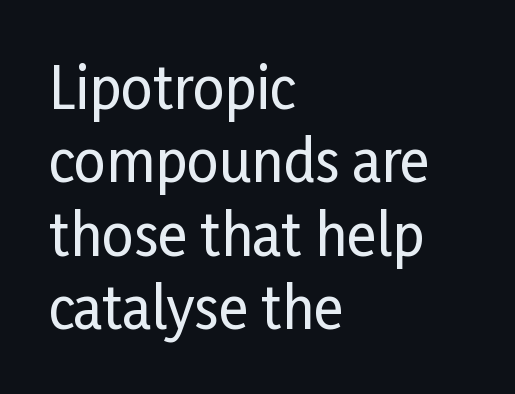
The image shows 56 px condensed sans-serif type, upright; set left-aligned, normal line spacing (1.31x), normal letter spacing, not underlined; low stroke contrast and a medium x-height.
